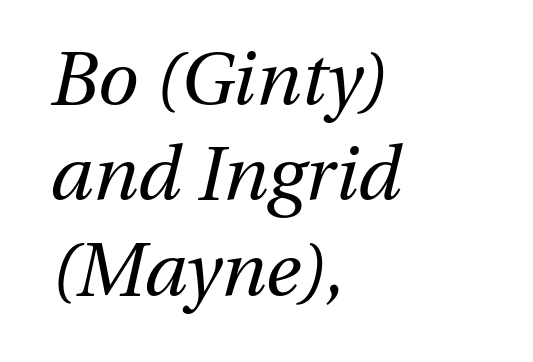
The image shows 74 px regular-weight type, italic (leaning right); set left-aligned, normal line spacing (1.29x), normal letter spacing, not underlined; medium stroke contrast and a medium x-height.
